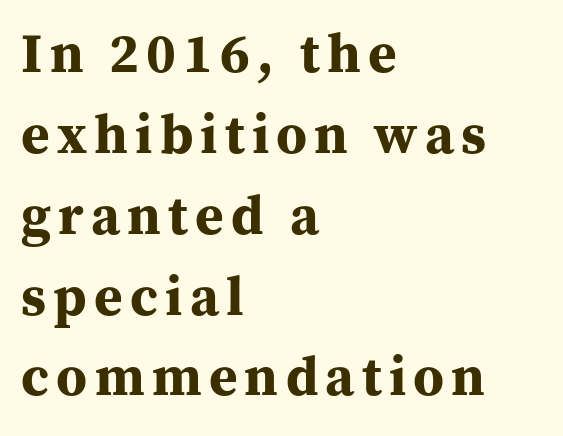
{"serif": "yes", "italic": "no", "bold": "yes", "weight": "bold", "width": "normal", "stroke_contrast": "medium", "x_height": "medium", "monospaced": "no", "underline": "no", "align": "left", "line_spacing": "normal", "line_spacing_ratio": 1.47, "glyph_px": 55}
